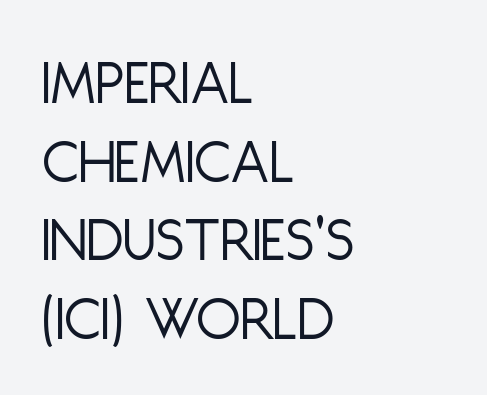
The image shows 65 px light, condensed sans-serif type, upright; set left-aligned, line spacing 1.21x, normal letter spacing, not underlined; low stroke contrast and a large x-height.
